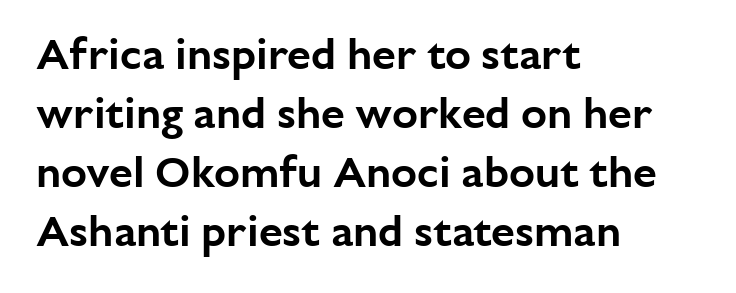
Q: Is the text italic (slanted)? A: No, it is upright.
Q: Is the typeface a serif or a sans-serif typeface? A: Sans-serif.
Q: Is the text underlined? A: No.
Q: How is the paragraph aligned? A: Left-aligned.
Q: Is the spacing between letters normal or unusually wide? A: Normal.
Q: Is the spacing between lines tight, normal or loose? A: Normal.
Q: Width (condensed, normal, or wide)? A: Normal.
Q: Stroke contrast? A: Low.
Q: x-height? A: Medium.
Q: Monospaced? A: No.
